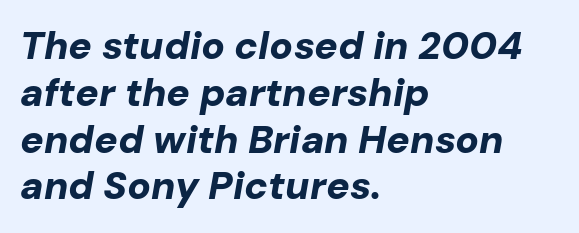
Q: Is the text bold? A: Yes.
Q: Is the text italic (slanted)? A: Yes, it leans right by about 10 degrees.
Q: Is the text underlined? A: No.
Q: How is the paragraph aligned? A: Left-aligned.
Q: Is the spacing between letters normal or unusually wide? A: Normal.
Q: Width (condensed, normal, or wide)? A: Normal.
Q: Stroke contrast? A: Low.
Q: x-height? A: Medium.
Q: Monospaced? A: No.
